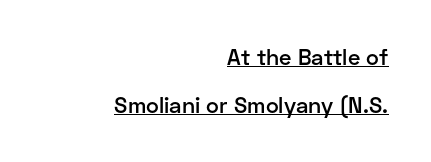
The image shows 22 px text type, upright; set right-aligned, loose line spacing (2.2x), normal letter spacing, underlined.
